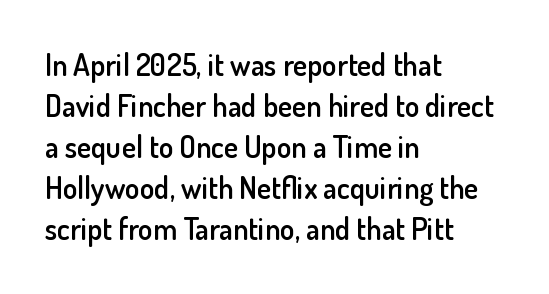
{"serif": "no", "italic": "no", "bold": "semi", "weight": "semibold", "width": "normal", "stroke_contrast": "low", "x_height": "small", "monospaced": "no", "underline": "no", "align": "left", "line_spacing": "normal", "line_spacing_ratio": 1.37, "letter_spacing": "normal", "letter_spacing_em": 0.0, "glyph_px": 30}
